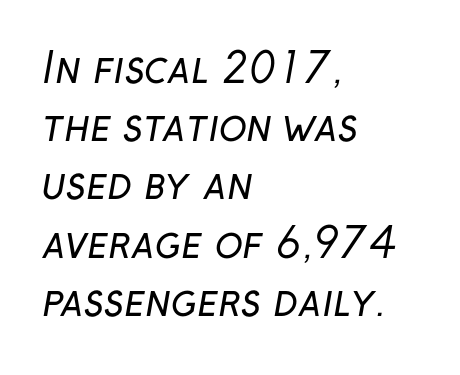
Regarding serifs, this sample does without them. Letters rest on an invisible, unmarked baseline. Leftover space on each line is placed entirely after the last word. Stroke mass is kept to a normal reading level or below. Proportional: the letters do not fall into vertical columns.
